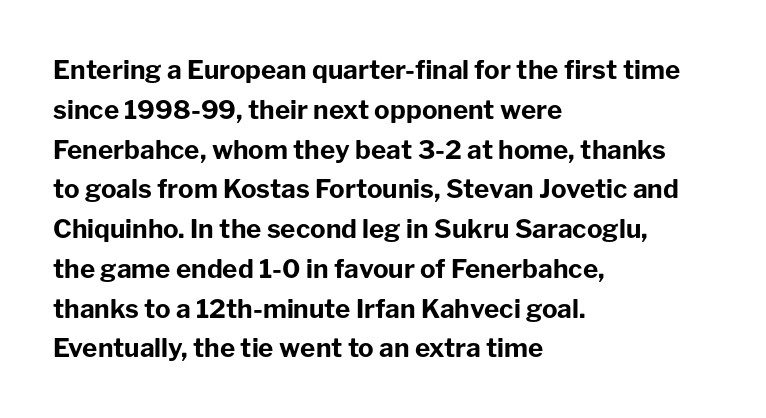
Plenty of ink on the page — the face is bold. Vertical spacing — default. Descenders hang freely into open space. All the whitespace from short lines collects on the right. This rendering leaves character spacing at its baseline value. Do the letters lean? They stand straight.
